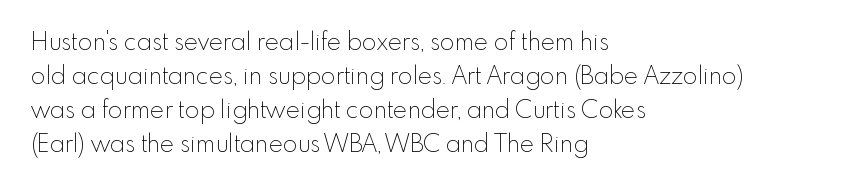
Just letters on the line, the space beneath them empty. The lines sit at an ordinary, default distance from one another. Reading down the block, your eye returns to a fixed left position each line. Think standard paragraph weight, or any step lighter than that.
